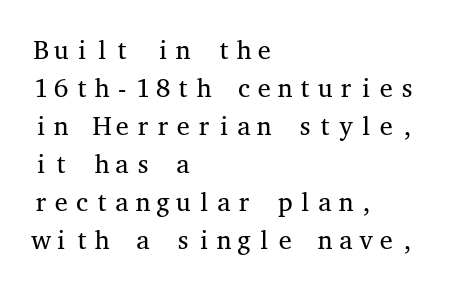
The image shows 26 px text type, upright; set left-aligned, normal line spacing (1.46x), normal letter spacing, not underlined.
